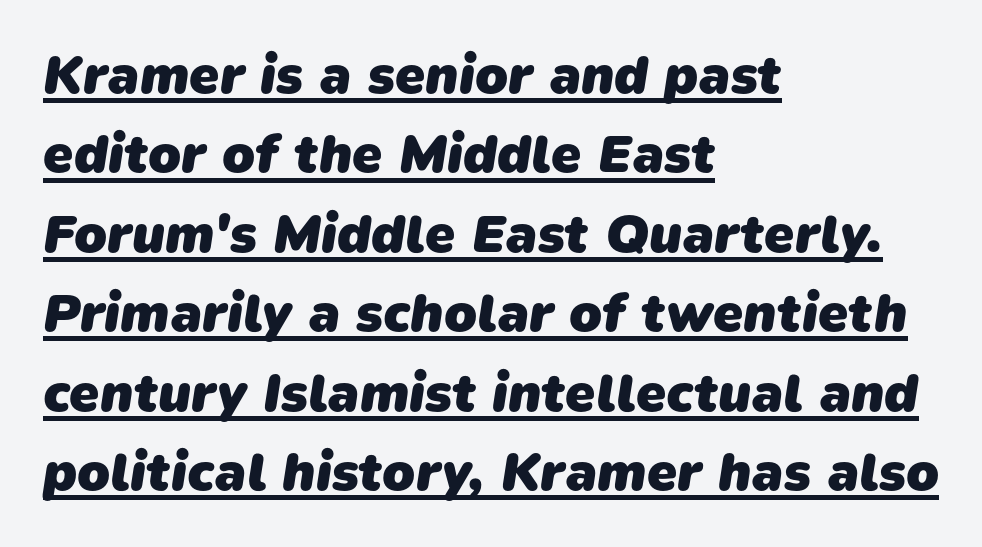
Q: Is the text bold? A: Yes.
Q: Is the typeface a serif or a sans-serif typeface? A: Sans-serif.
Q: Is the text underlined? A: Yes.
Q: How is the paragraph aligned? A: Left-aligned.
Q: Is the spacing between letters normal or unusually wide? A: Normal.
Q: Is the spacing between lines tight, normal or loose? A: Normal.
Q: Width (condensed, normal, or wide)? A: Normal.
Q: Stroke contrast? A: Low.
Q: x-height? A: Medium.
Q: Monospaced? A: No.
